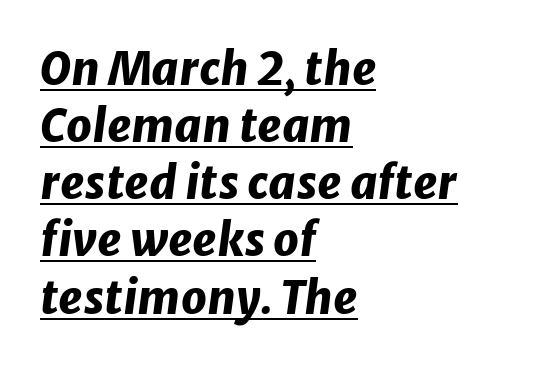
The image shows 45 px heavy type, italic (leaning right); set left-aligned, normal line spacing (1.27x), normal letter spacing, underlined; low stroke contrast and a medium x-height.
